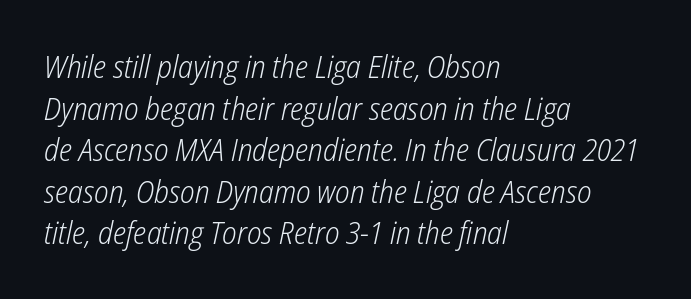
{"italic": "yes", "lean": "right", "slant_degrees": 12, "bold": "no", "weight": "light", "width": "condensed", "stroke_contrast": "low", "x_height": "medium", "monospaced": "no", "underline": "no", "align": "left", "line_spacing": "normal", "line_spacing_ratio": 1.34, "letter_spacing": "normal", "letter_spacing_em": 0.0, "glyph_px": 31}
